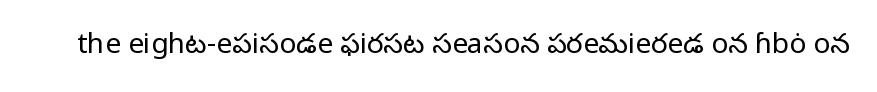
The specimen omits any rule beneath the text block's lines. Short note: letters normally spaced. Vertical strokes here are truly vertical. Note the varied advance widths — an 'i' is clearly narrower than an 'm'. The face used here is a sans, in the tradition of grotesques and geometrics.
